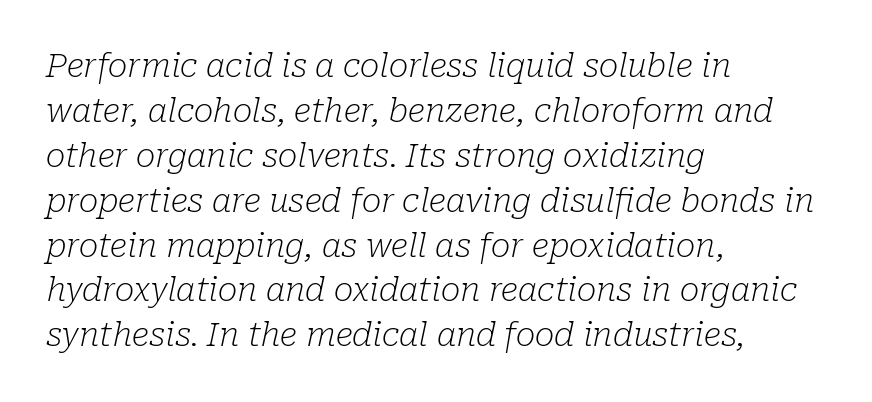
The image shows 33 px light serif type, italic (leaning right); set left-aligned, normal line spacing (1.36x), normal letter spacing, not underlined; low stroke contrast and a medium x-height.
